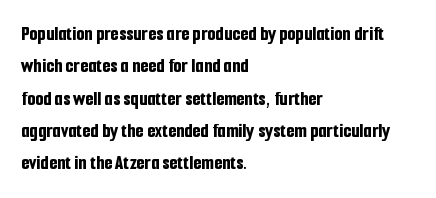
Q: Is the text bold? A: Yes.
Q: Is the text italic (slanted)? A: No, it is upright.
Q: Is the text underlined? A: No.
Q: How is the paragraph aligned? A: Left-aligned.
Q: Is the spacing between letters normal or unusually wide? A: Normal.
Q: Is the spacing between lines tight, normal or loose? A: Normal.
